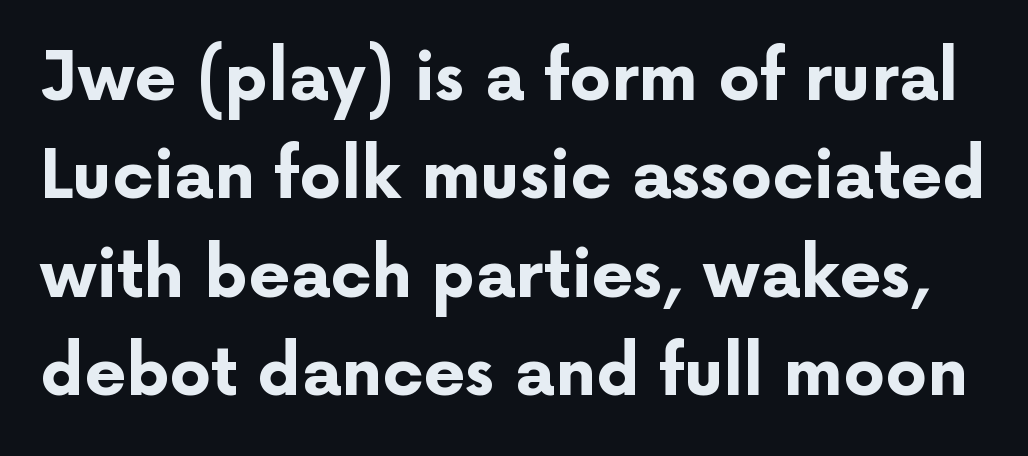
Tracking here is standard; glyphs follow each other at the usual distance. The lettering stays uniformly vertical, giving the passage a roman look. The rendering shows plain stroke endings on the letterforms — a sans-serif design. Bold? Absolutely — the strokes are thick and heavy. Type without underlining. Note the varied advance widths — an 'i' is clearly narrower than an 'm'.
